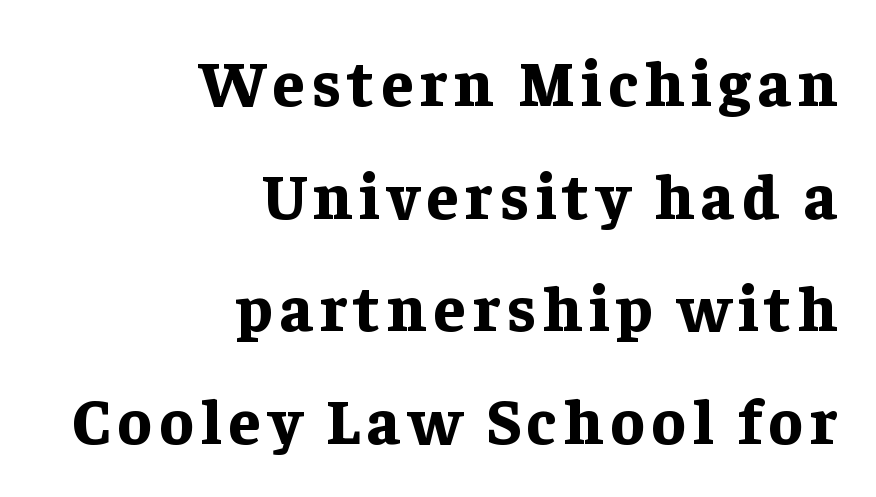
Just letters on the line, the space beneath them empty. Is this a sans? No — the strokes have serifs. In CSS terms this would be text-align: right. Its strokes are broad and dark, the hallmark of bold type.
